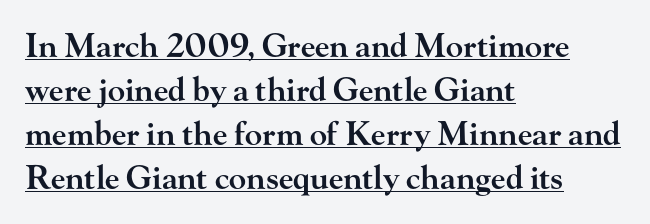
Q: Is the text bold? A: Semi-bold.
Q: Is the text italic (slanted)? A: No, it is upright.
Q: Is the typeface a serif or a sans-serif typeface? A: Serif.
Q: Is the text underlined? A: Yes.
Q: How is the paragraph aligned? A: Left-aligned.
Q: Is the spacing between letters normal or unusually wide? A: Normal.
Q: Is the spacing between lines tight, normal or loose? A: Normal.
Q: Width (condensed, normal, or wide)? A: Wide.
Q: Stroke contrast? A: High.
Q: x-height? A: Small.
Q: Monospaced? A: No.
